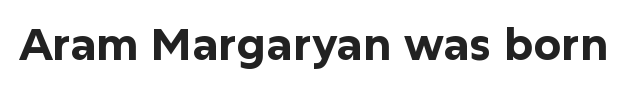
{"serif": "no", "italic": "no", "bold": "yes", "weight": "bold", "width": "normal", "stroke_contrast": "low", "x_height": "medium", "monospaced": "no", "underline": "no", "letter_spacing": "normal", "letter_spacing_em": 0.0, "glyph_px": 44}
